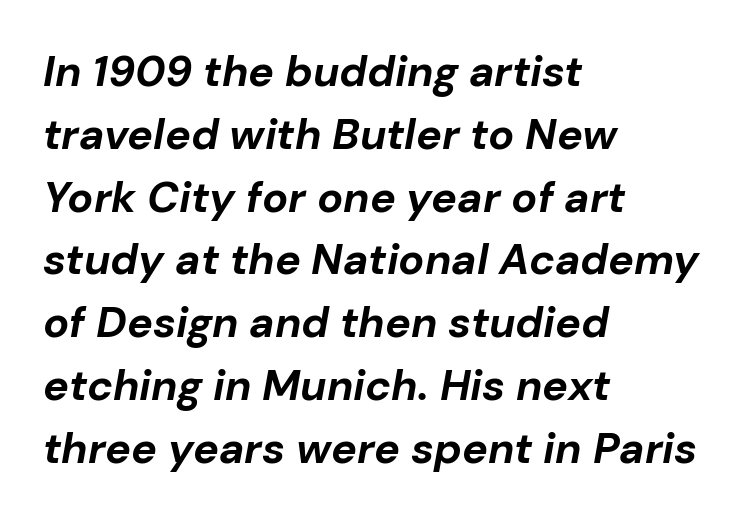
The rendering uses a bold face; every stroke is thick and dark. Each word holds together tightly as a unit, with standard inter-letter gaps. A typesetter would call this leading conventional body-copy spacing. No word sits above an underline. Slant detected: the letters are inclined.
